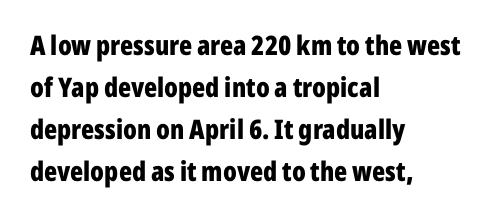
{"italic": "no", "bold": "yes", "underline": "no", "align": "left", "line_spacing": "normal", "line_spacing_ratio": 1.55, "letter_spacing": "normal", "letter_spacing_em": 0.0, "glyph_px": 27}
